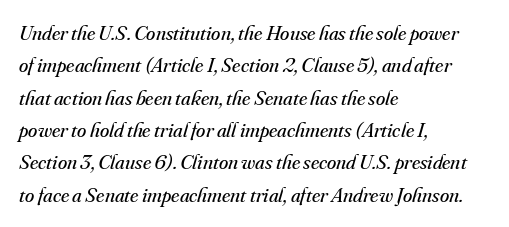
The image shows 21 px text type, italic (leaning right); set left-aligned, normal line spacing (1.54x), normal letter spacing, not underlined.
